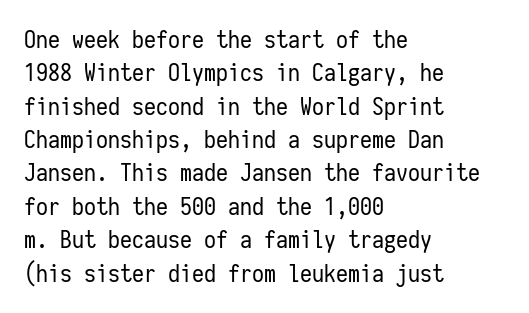
{"italic": "no", "bold": "no", "underline": "no", "align": "left", "line_spacing": "normal", "line_spacing_ratio": 1.39, "letter_spacing": "normal", "letter_spacing_em": 0.0, "glyph_px": 24}
